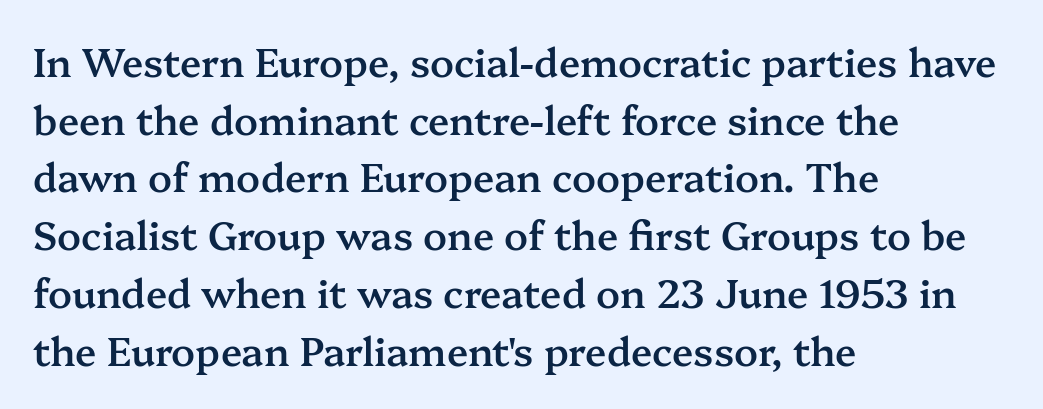
Q: Is the text bold? A: Semi-bold.
Q: Is the text italic (slanted)? A: No, it is upright.
Q: Is the typeface a serif or a sans-serif typeface? A: Serif.
Q: Is the text underlined? A: No.
Q: How is the paragraph aligned? A: Left-aligned.
Q: Is the spacing between letters normal or unusually wide? A: Normal.
Q: Is the spacing between lines tight, normal or loose? A: Normal.
Q: Width (condensed, normal, or wide)? A: Normal.
Q: Stroke contrast? A: Medium.
Q: x-height? A: Medium.
Q: Monospaced? A: No.
